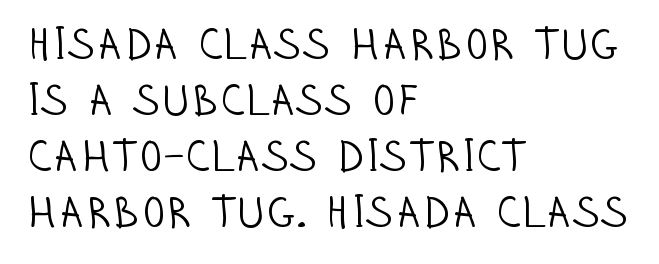
Do the letters lean? They stand straight. The letters advance in unequal steps, a hallmark of proportional type. This sample keeps an unexceptional amount of space between lines. The paragraph has a hard left edge and a soft right edge. The rendering shows plain stroke endings on the letterforms — a sans-serif design. The face used here is rendered with its standard letterfit.
